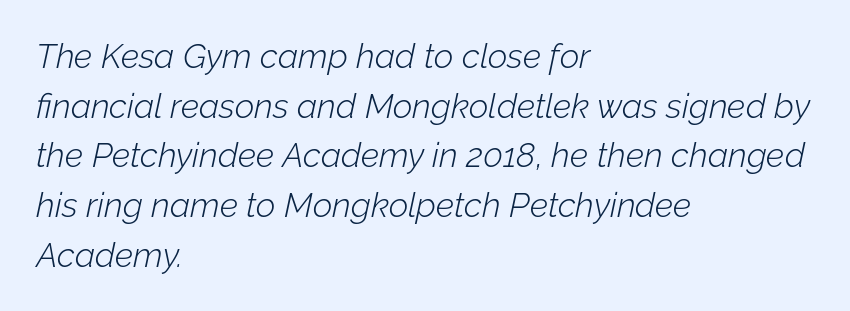
{"italic": "yes", "lean": "right", "slant_degrees": 12, "bold": "no", "weight": "light", "width": "normal", "stroke_contrast": "low", "x_height": "medium", "monospaced": "no", "underline": "no", "align": "left", "line_spacing": "normal", "line_spacing_ratio": 1.46, "letter_spacing": "normal", "letter_spacing_em": 0.0, "glyph_px": 34}
